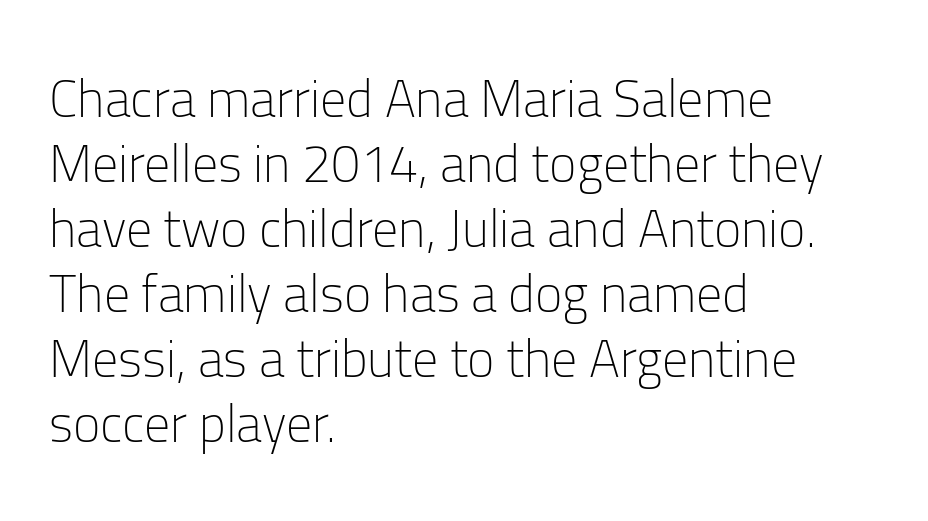
{"serif": "no", "italic": "no", "bold": "no", "weight": "light", "width": "normal", "stroke_contrast": "low", "x_height": "medium", "monospaced": "no", "underline": "no", "align": "left", "line_spacing": "normal", "line_spacing_ratio": 1.25, "letter_spacing": "normal", "letter_spacing_em": 0.0, "glyph_px": 52}
